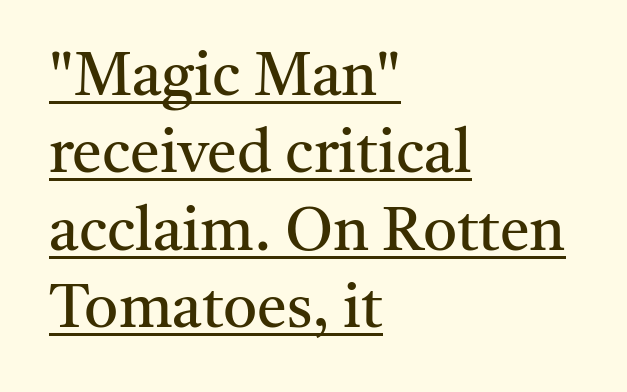
{"serif": "yes", "italic": "no", "bold": "no", "weight": "regular", "width": "normal", "stroke_contrast": "medium", "x_height": "medium", "monospaced": "no", "underline": "yes", "align": "left", "line_spacing": "normal", "line_spacing_ratio": 1.29, "letter_spacing": "normal", "letter_spacing_em": 0.0, "glyph_px": 60}
